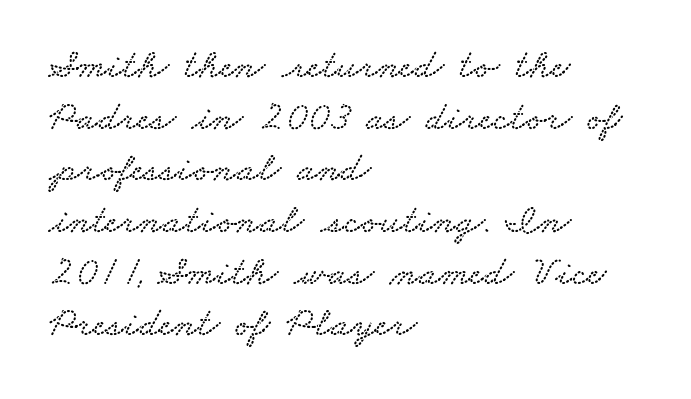
Q: Is the typeface a serif or a sans-serif typeface? A: Serif.
Q: Is the text underlined? A: No.
Q: How is the paragraph aligned? A: Left-aligned.
Q: Is the spacing between letters normal or unusually wide? A: Normal.
Q: Is the spacing between lines tight, normal or loose? A: Normal.
Q: Width (condensed, normal, or wide)? A: Wide.
Q: Stroke contrast? A: Low.
Q: x-height? A: Small.
Q: Monospaced? A: No.
